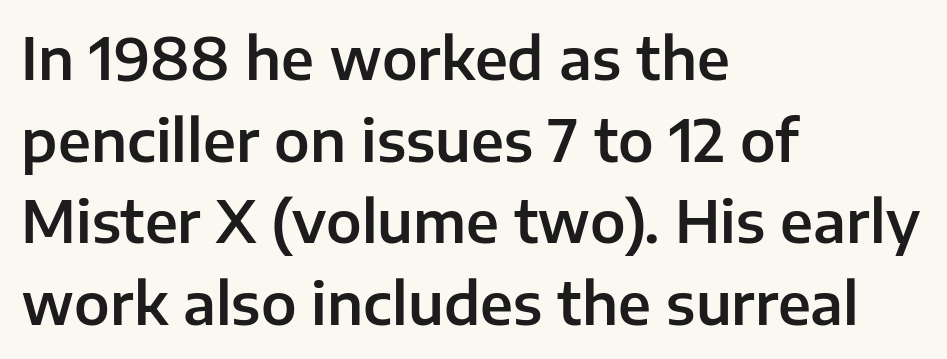
Q: Is the text italic (slanted)? A: No, it is upright.
Q: Is the typeface a serif or a sans-serif typeface? A: Sans-serif.
Q: Is the text underlined? A: No.
Q: How is the paragraph aligned? A: Left-aligned.
Q: Is the spacing between letters normal or unusually wide? A: Normal.
Q: Is the spacing between lines tight, normal or loose? A: Normal.
Q: Width (condensed, normal, or wide)? A: Normal.
Q: Stroke contrast? A: Low.
Q: x-height? A: Medium.
Q: Monospaced? A: No.
